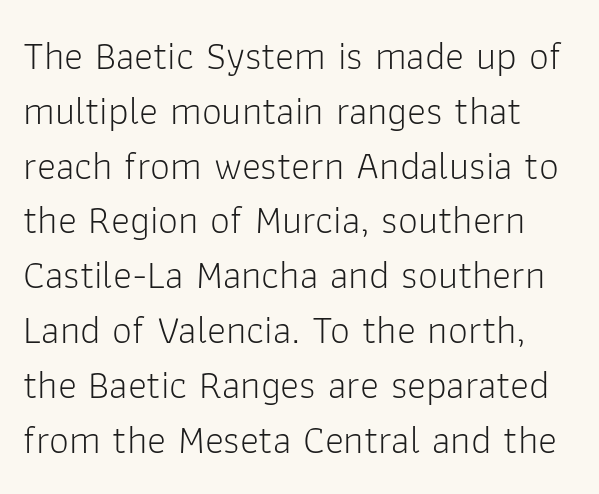
Q: Is the text bold? A: No.
Q: Is the text italic (slanted)? A: No, it is upright.
Q: Is the typeface a serif or a sans-serif typeface? A: Sans-serif.
Q: Is the text underlined? A: No.
Q: Is the spacing between letters normal or unusually wide? A: Normal.
Q: Is the spacing between lines tight, normal or loose? A: Normal.
Q: Width (condensed, normal, or wide)? A: Normal.
Q: Stroke contrast? A: Low.
Q: x-height? A: Medium.
Q: Monospaced? A: No.
